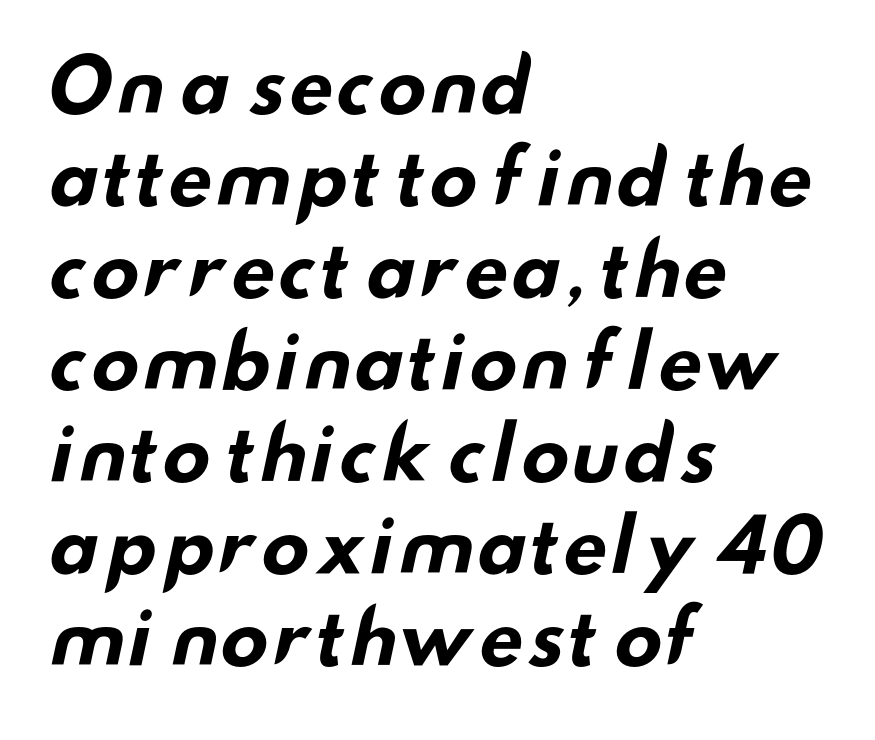
Q: Is the text bold? A: Yes.
Q: Is the typeface a serif or a sans-serif typeface? A: Sans-serif.
Q: Is the text underlined? A: No.
Q: How is the paragraph aligned? A: Left-aligned.
Q: Is the spacing between letters normal or unusually wide? A: Normal.
Q: Is the spacing between lines tight, normal or loose? A: Normal.
Q: Width (condensed, normal, or wide)? A: Wide.
Q: Stroke contrast? A: Low.
Q: x-height? A: Small.
Q: Monospaced? A: No.
